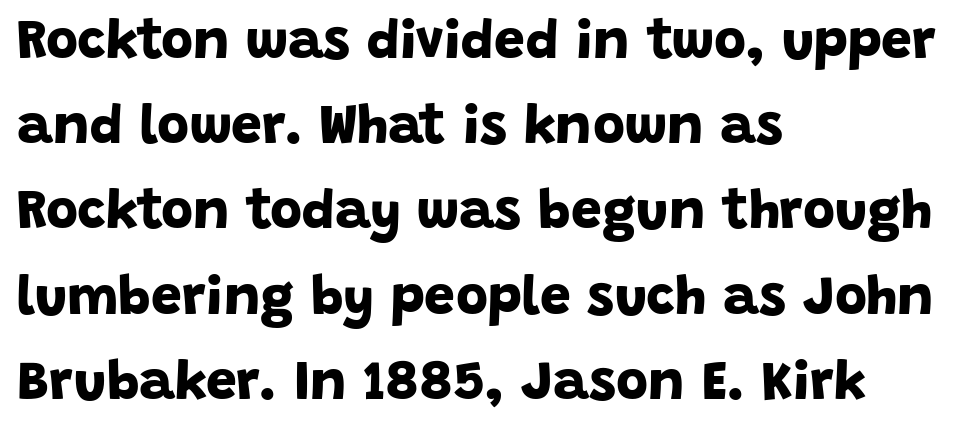
Q: Is the text bold? A: Yes.
Q: Is the typeface a serif or a sans-serif typeface? A: Sans-serif.
Q: Is the text underlined? A: No.
Q: How is the paragraph aligned? A: Left-aligned.
Q: Is the spacing between letters normal or unusually wide? A: Normal.
Q: Is the spacing between lines tight, normal or loose? A: Normal.
Q: Width (condensed, normal, or wide)? A: Normal.
Q: Stroke contrast? A: Low.
Q: x-height? A: Large.
Q: Monospaced? A: No.
